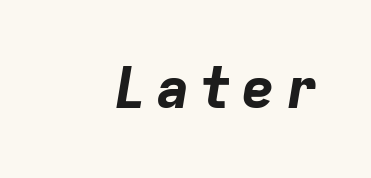
The image shows 57 px bold type, italic (leaning right), monospaced; set not underlined; low stroke contrast and a medium x-height.
